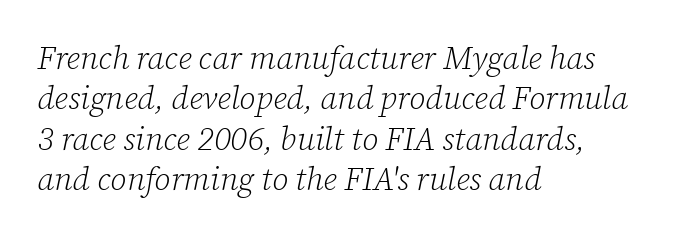
{"serif": "yes", "italic": "yes", "lean": "right", "slant_degrees": 12, "bold": "no", "weight": "light", "width": "normal", "stroke_contrast": "low", "x_height": "medium", "monospaced": "no", "underline": "no", "align": "left", "line_spacing": "normal", "line_spacing_ratio": 1.26, "letter_spacing": "normal", "letter_spacing_em": 0.0, "glyph_px": 32}
